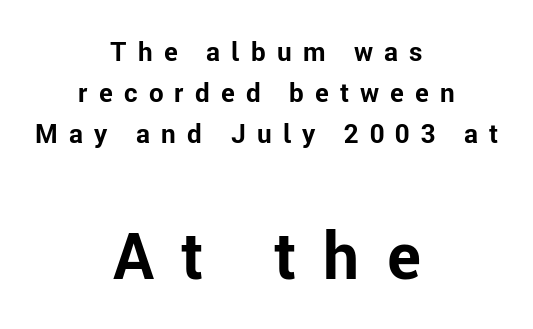
Between these two stacked blocks, the lower one wins on size. The typesetting leans heavy: a genuine bold. Character widths vary here, with narrow letters taking less room than wide ones. Summary of vertical rhythm: regular, with standard interline spacing. This sample uses an upright cut, with every glyph sitting square on the baseline. Substantial extra tracking has been applied to these lines.
